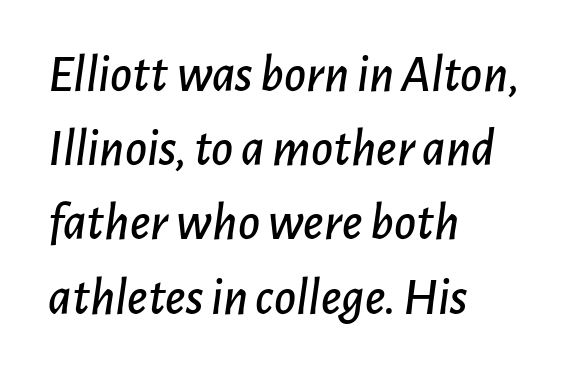
Q: Is the text italic (slanted)? A: Yes, it leans right by about 7 degrees.
Q: Is the text underlined? A: No.
Q: How is the paragraph aligned? A: Left-aligned.
Q: Is the spacing between letters normal or unusually wide? A: Normal.
Q: Is the spacing between lines tight, normal or loose? A: Normal.
Q: Width (condensed, normal, or wide)? A: Normal.
Q: Stroke contrast? A: Low.
Q: x-height? A: Medium.
Q: Monospaced? A: No.
